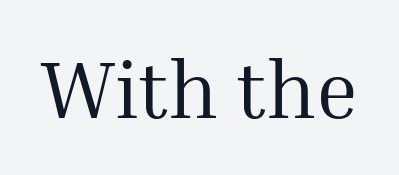
The image shows 80 px regular-weight serif type, upright; set normal letter spacing, not underlined; medium stroke contrast and a medium x-height.
